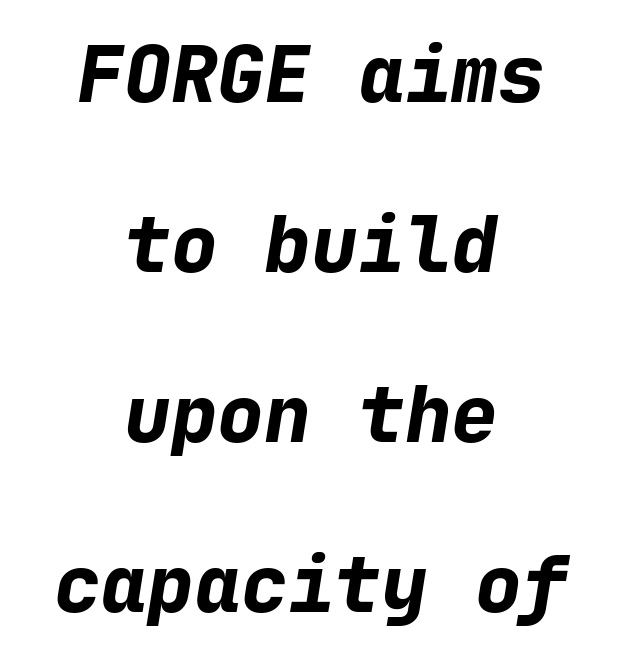
The image shows 78 px bold type, italic (leaning right), monospaced; set centered, loose line spacing (2.18x), normal letter spacing, not underlined; low stroke contrast and a medium x-height.
